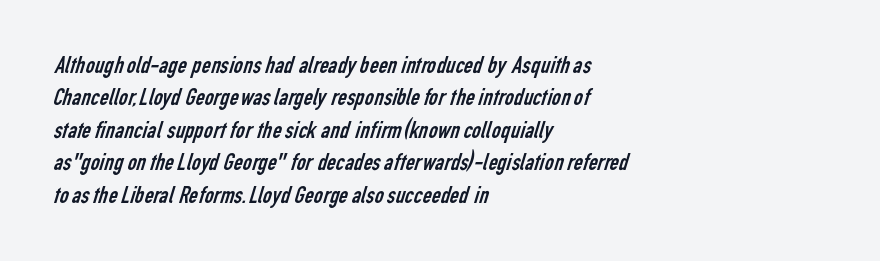
The typeface has the unassuming heft of standard copy or less. The passage shown stacks its lines at a standard gap. Anything drawn beneath the words? Only blank space. Students, note that the glyphs here touch the page at normal intervals. The paragraph shown leans on its left margin.
